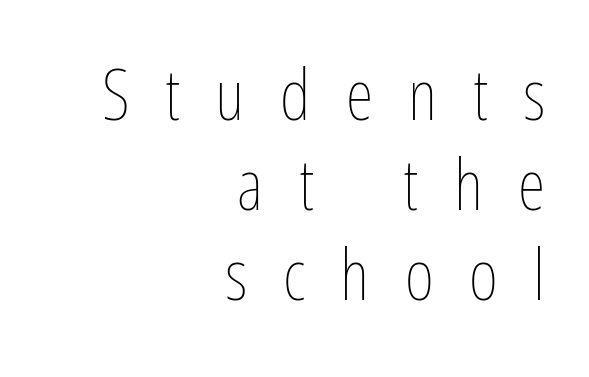
{"italic": "no", "bold": "no", "weight": "thin", "width": "condensed", "stroke_contrast": "low", "x_height": "medium", "monospaced": "no", "underline": "no", "align": "right", "line_spacing": "normal", "line_spacing_ratio": 1.27, "letter_spacing": "wide", "letter_spacing_em": 0.5, "glyph_px": 71}
